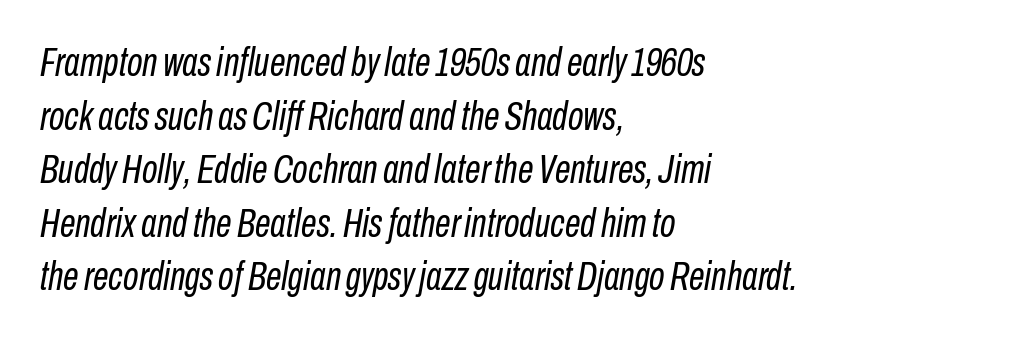
{"italic": "yes", "lean": "right", "slant_degrees": 10, "bold": "no", "weight": "regular", "width": "condensed", "stroke_contrast": "low", "x_height": "medium", "monospaced": "no", "underline": "no", "align": "left", "line_spacing": "normal", "line_spacing_ratio": 1.34, "letter_spacing": "normal", "letter_spacing_em": 0.0, "glyph_px": 40}
